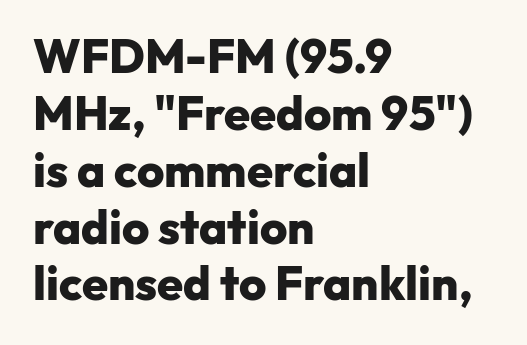
{"serif": "no", "italic": "no", "bold": "yes", "weight": "heavy", "width": "normal", "stroke_contrast": "low", "x_height": "medium", "monospaced": "no", "underline": "no", "align": "left", "line_spacing_ratio": 1.21, "letter_spacing": "normal", "letter_spacing_em": 0.0, "glyph_px": 47}
